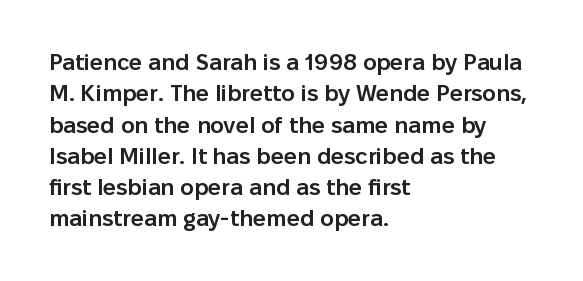
{"italic": "no", "bold": "semi", "underline": "no", "align": "left", "line_spacing": "normal", "line_spacing_ratio": 1.36, "letter_spacing": "normal", "letter_spacing_em": 0.0, "glyph_px": 23}
